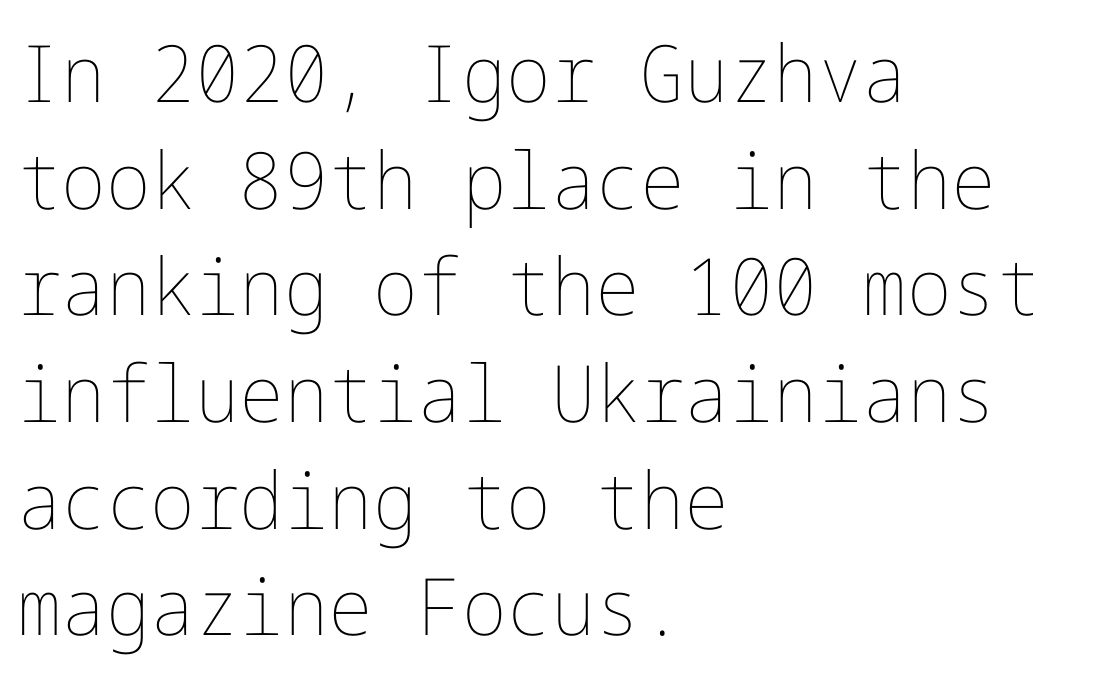
Q: Is the text bold? A: No.
Q: Is the text italic (slanted)? A: No, it is upright.
Q: Is the text underlined? A: No.
Q: How is the paragraph aligned? A: Left-aligned.
Q: Is the spacing between letters normal or unusually wide? A: Normal.
Q: Is the spacing between lines tight, normal or loose? A: Normal.
Q: Width (condensed, normal, or wide)? A: Normal.
Q: Stroke contrast? A: Low.
Q: x-height? A: Medium.
